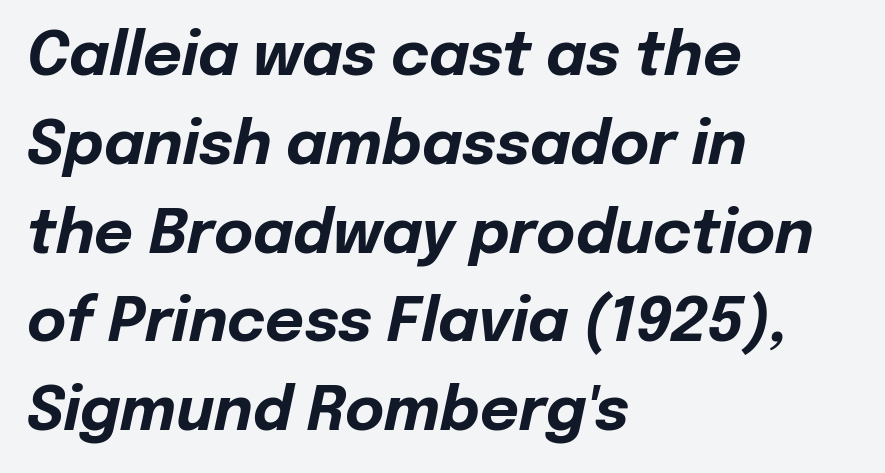
{"italic": "yes", "lean": "right", "slant_degrees": 12, "bold": "yes", "weight": "bold", "width": "normal", "stroke_contrast": "low", "x_height": "medium", "monospaced": "no", "underline": "no", "align": "left", "line_spacing": "normal", "line_spacing_ratio": 1.48, "letter_spacing": "normal", "letter_spacing_em": 0.0, "glyph_px": 60}
